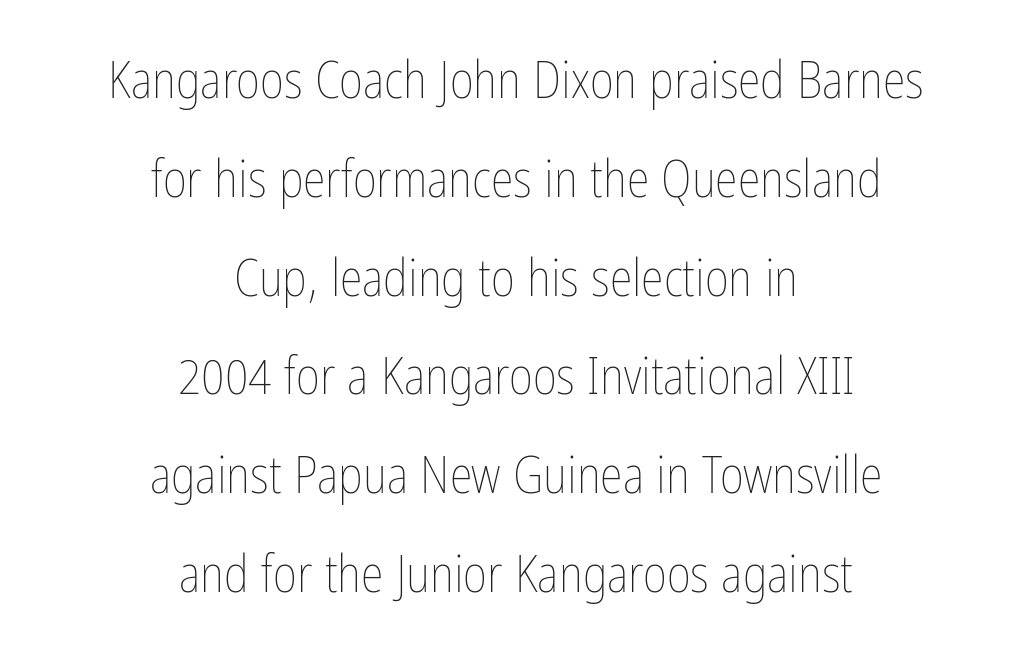
Q: Is the text bold? A: No.
Q: Is the text italic (slanted)? A: No, it is upright.
Q: Is the text underlined? A: No.
Q: How is the paragraph aligned? A: Centered.
Q: Is the spacing between letters normal or unusually wide? A: Normal.
Q: Is the spacing between lines tight, normal or loose? A: Loose.
Q: Width (condensed, normal, or wide)? A: Condensed.
Q: Stroke contrast? A: Low.
Q: x-height? A: Medium.
Q: Monospaced? A: No.
